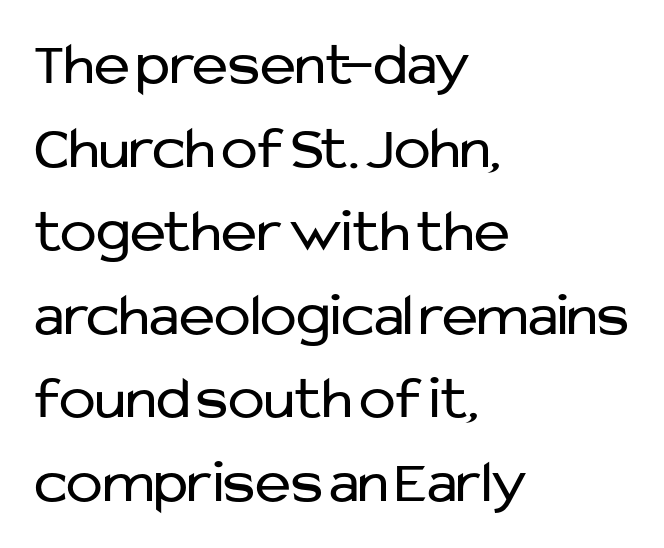
There is no visible air inserted between adjacent glyphs. Nothing heavy about these letters — not bold at all. Horizontally, the lines are justified to the leading edge only. Proportional: the letters do not fall into vertical columns. Ascenders rise straight up at ninety degrees.
